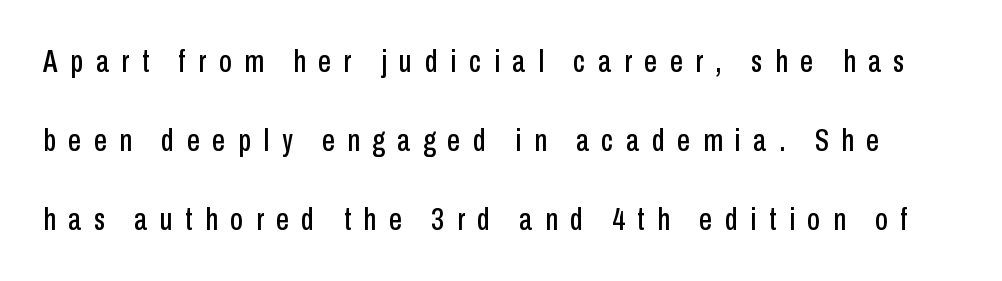
The image shows 32 px condensed sans-serif type, upright; set loose line spacing (2.47x), unusually wide letter spacing (+0.4 em), not underlined; low stroke contrast and a medium x-height.
